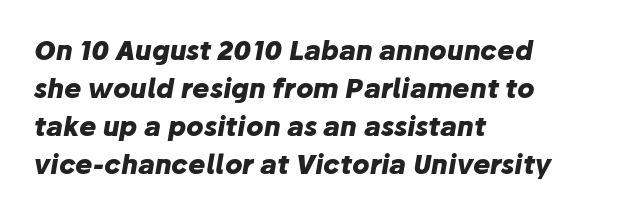
Inter-character spacing is left at the font's built-in metrics. Vertical spacing — default. This sample uses an oblique cut, with every glyph tilted off the vertical. Glance below the letters and you will spot only blank space. I'd describe the lettering as bold — thick and assertive. Notice how the passage keeps a crisp vertical edge on the left only.
